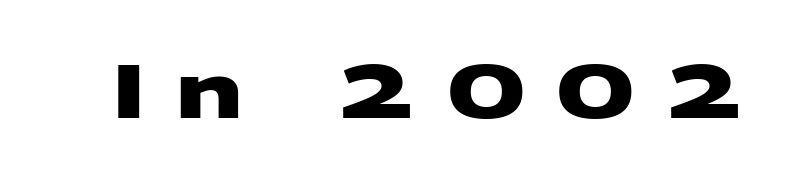
Varying glyph widths throughout — classic text-font behaviour. Observe the absence of serifs on each vertical stroke in this sample. Glyph-to-glyph distance is far greater than everyday printed text. The foot of each line stays bare and open. Its strokes are broad and dark, the hallmark of bold type.
